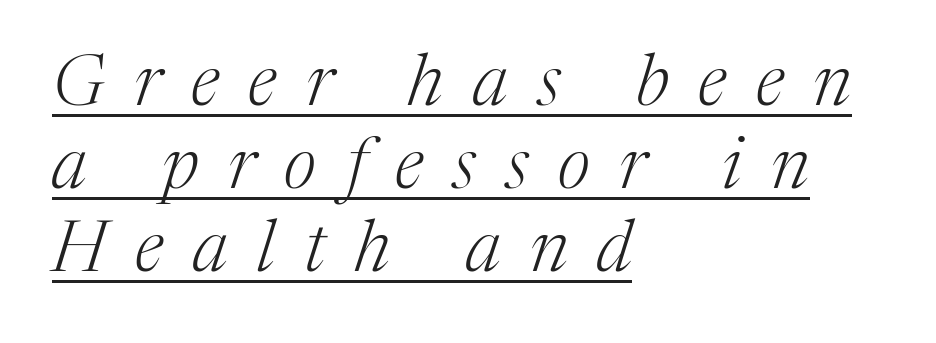
Q: Is the text bold? A: No.
Q: Is the text italic (slanted)? A: Yes, it leans right by about 17 degrees.
Q: Is the typeface a serif or a sans-serif typeface? A: Serif.
Q: Is the text underlined? A: Yes.
Q: How is the paragraph aligned? A: Left-aligned.
Q: Is the spacing between letters normal or unusually wide? A: Unusually wide.
Q: Is the spacing between lines tight, normal or loose? A: Tight.
Q: Width (condensed, normal, or wide)? A: Normal.
Q: Stroke contrast? A: Medium.
Q: x-height? A: Medium.
Q: Monospaced? A: No.
